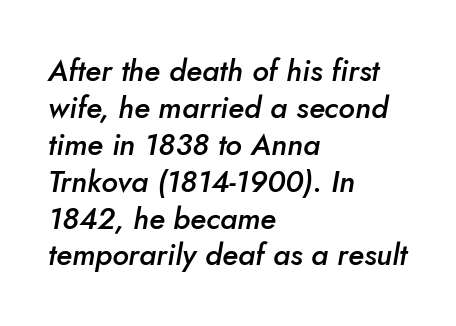
The paragraph has a hard left edge and a soft right edge. Bare-footed words on every line. There is no visible air inserted between adjacent glyphs. Proportional: the letters do not fall into vertical columns. This sample uses an oblique cut, with every glyph tilted off the vertical. These words are printed semibold, heavier than regular yet not bold.
